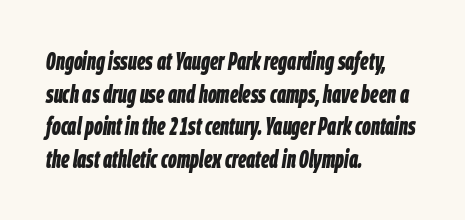
The vertical gap from one line to the next is medium. The foot of each line stays bare and open. There is no visible air inserted between adjacent glyphs. In terms of weight, the rendering is a true, heavy bold. The glyphs look as if they've been sheared to an angle.
